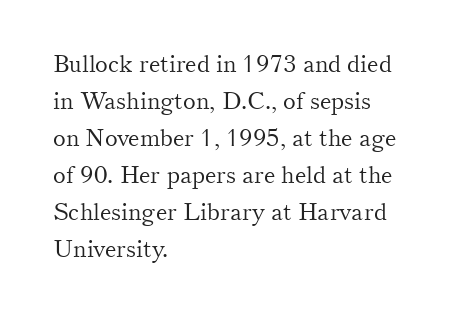
The image shows 24 px text type, upright; set left-aligned, normal line spacing (1.54x), normal letter spacing, not underlined.
